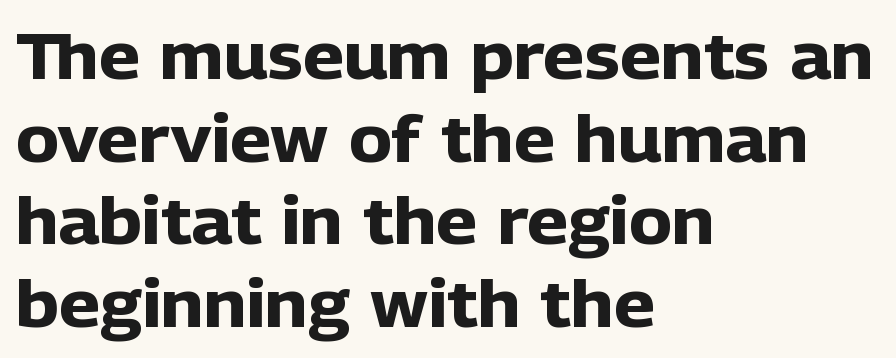
The image shows 65 px heavy sans-serif type, upright; set left-aligned, normal line spacing (1.27x), normal letter spacing, not underlined; low stroke contrast and a medium x-height.
